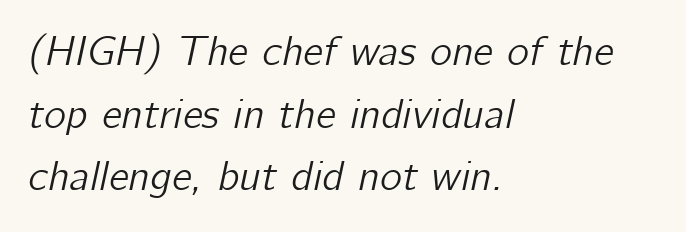
Q: Is the text italic (slanted)? A: Yes, it leans right by about 12 degrees.
Q: Is the text underlined? A: No.
Q: How is the paragraph aligned? A: Left-aligned.
Q: Is the spacing between letters normal or unusually wide? A: Normal.
Q: Is the spacing between lines tight, normal or loose? A: Normal.
Q: Width (condensed, normal, or wide)? A: Normal.
Q: Stroke contrast? A: Low.
Q: x-height? A: Medium.
Q: Monospaced? A: No.
